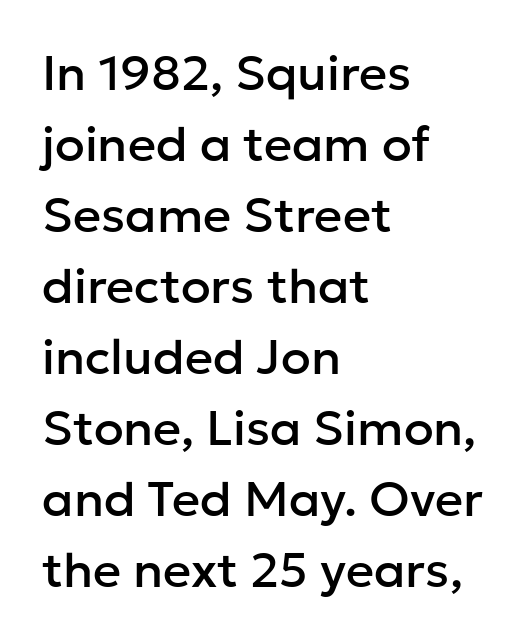
Q: Is the text italic (slanted)? A: No, it is upright.
Q: Is the typeface a serif or a sans-serif typeface? A: Sans-serif.
Q: Is the text underlined? A: No.
Q: How is the paragraph aligned? A: Left-aligned.
Q: Is the spacing between letters normal or unusually wide? A: Normal.
Q: Is the spacing between lines tight, normal or loose? A: Normal.
Q: Width (condensed, normal, or wide)? A: Normal.
Q: Stroke contrast? A: Low.
Q: x-height? A: Medium.
Q: Monospaced? A: No.
